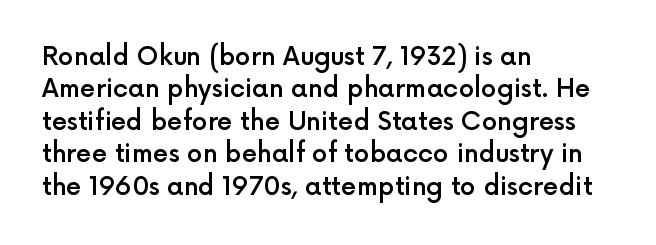
Q: Is the text bold? A: Semi-bold.
Q: Is the text italic (slanted)? A: No, it is upright.
Q: Is the text underlined? A: No.
Q: How is the paragraph aligned? A: Left-aligned.
Q: Is the spacing between letters normal or unusually wide? A: Normal.
Q: Is the spacing between lines tight, normal or loose? A: Normal.
